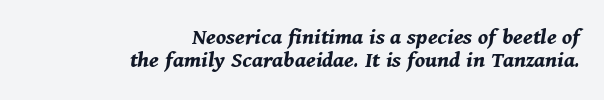
{"italic": "yes", "lean": "right", "slant_degrees": 11, "bold": "yes", "underline": "no", "align": "right", "line_spacing": "tight", "line_spacing_ratio": 0.97, "letter_spacing": "normal", "letter_spacing_em": 0.0, "glyph_px": 24}
